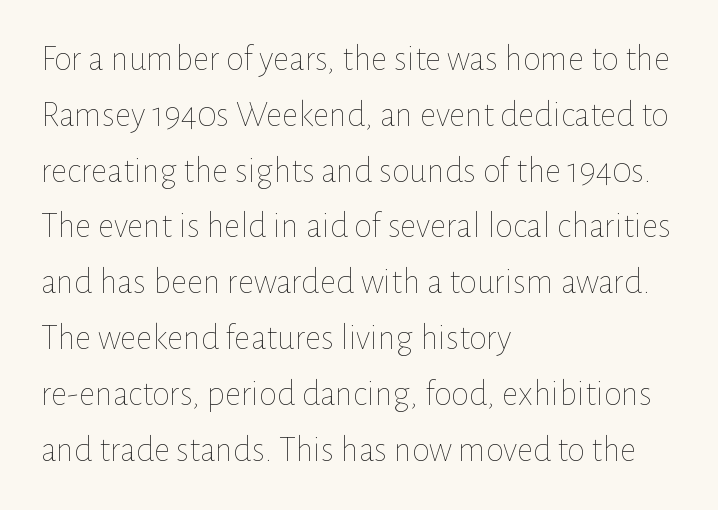
The rendering uses natural spacing where letterforms have individual widths. Ink coverage per letter is moderate at most. Does extra space separate the letters? No, they use regular spacing. Posture: upright roman.
